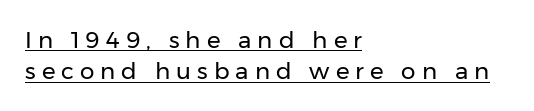
{"italic": "no", "bold": "no", "underline": "yes", "align": "left", "line_spacing": "normal", "line_spacing_ratio": 1.36, "letter_spacing": "wide", "letter_spacing_em": 0.26, "glyph_px": 23}
